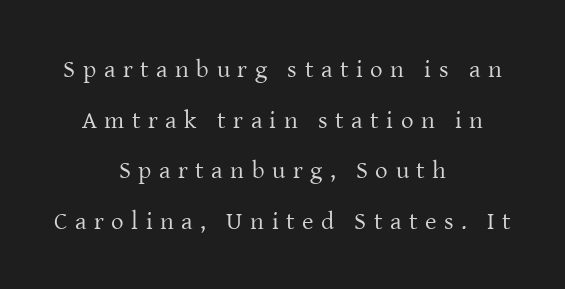
Heft: none added — not bold. Airy leading. These lines were composed using upright roman letters. In CSS terms this would be text-align: center.
